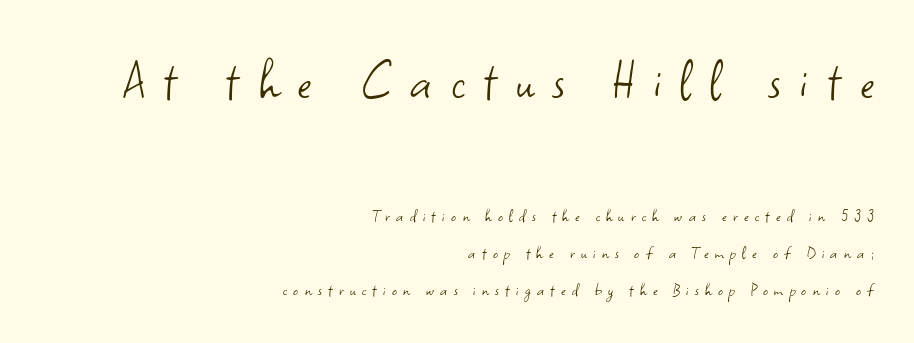
Q: Is the text bold? A: No.
Q: Is the text italic (slanted)? A: Yes.
Q: Is the typeface a serif or a sans-serif typeface? A: Sans-serif.
Q: Is the text underlined? A: No.
Q: How is the paragraph aligned? A: Right-aligned.
Q: Is the spacing between letters normal or unusually wide? A: Unusually wide.
Q: Which block of text is set in a larger size, the first (top) or the second (bottom)? A: The first (top) one.
Q: Width (condensed, normal, or wide)? A: Normal.
Q: Stroke contrast? A: Low.
Q: x-height? A: Small.
Q: Monospaced? A: No.
